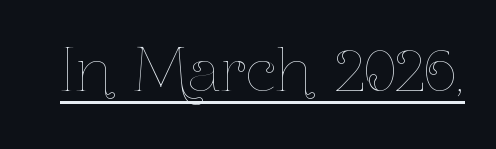
Tracking value appears to be zero — textbook default spacing. Posture: straight, roman, zero tilt. This is underlined copy, the kind a proofreader might mark for attention. The typesetting does not lean heavy: it is not bold.
